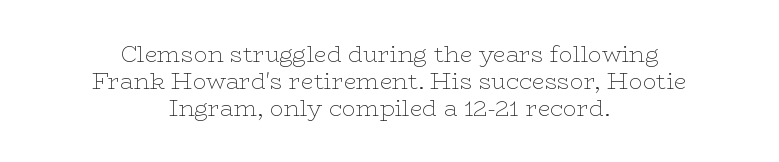
Q: Is the text bold? A: No.
Q: Is the text italic (slanted)? A: No, it is upright.
Q: Is the text underlined? A: No.
Q: How is the paragraph aligned? A: Centered.
Q: Is the spacing between letters normal or unusually wide? A: Normal.
